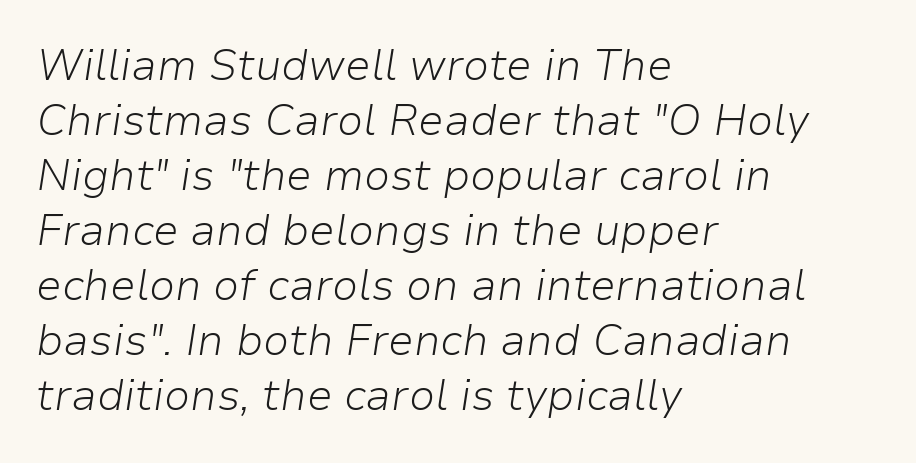
{"italic": "yes", "lean": "right", "slant_degrees": 9, "bold": "no", "weight": "light", "width": "normal", "stroke_contrast": "low", "x_height": "medium", "monospaced": "no", "underline": "no", "align": "left", "line_spacing": "normal", "line_spacing_ratio": 1.28, "letter_spacing": "normal", "letter_spacing_em": 0.0, "glyph_px": 43}
